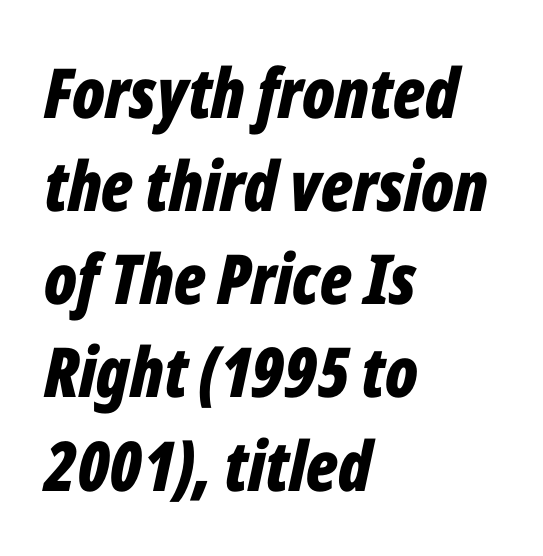
{"italic": "yes", "lean": "right", "slant_degrees": 12, "bold": "yes", "weight": "bold", "width": "condensed", "stroke_contrast": "low", "x_height": "medium", "monospaced": "no", "underline": "no", "align": "left", "line_spacing": "normal", "line_spacing_ratio": 1.35, "letter_spacing": "normal", "letter_spacing_em": 0.0, "glyph_px": 69}
